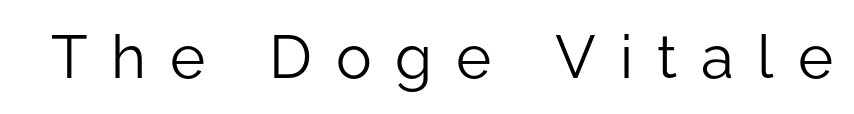
Do the letters lean? They stand straight. Stroke mass is kept to a normal reading level or below. The type is letterspaced generously, with wide tracking. The face used here is proportionally spaced, like ordinary book or web type.
